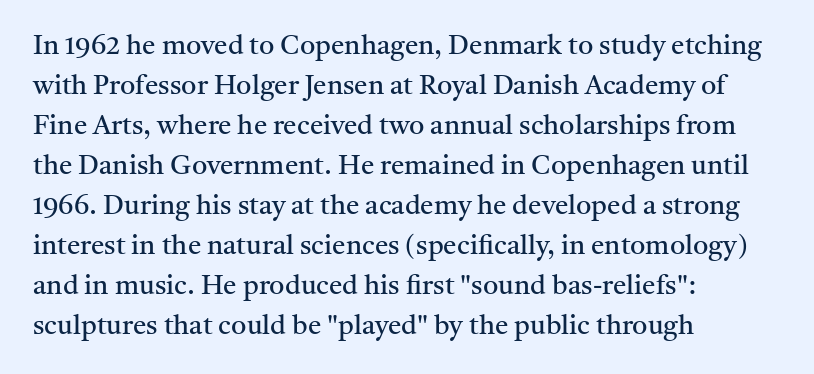
Italic: no, the glyphs are upright roman. Observe the ordinary spacing: letters are neighbours, not strangers. Line spacing here is normal. The zone under the glyphs is completely vacant. These lines stack with their left ends in a neat column.
